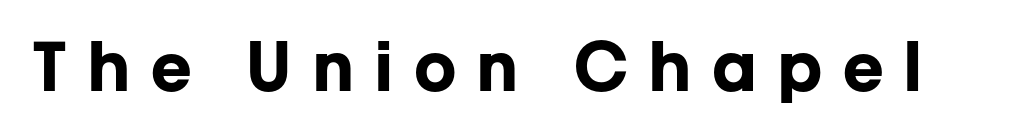
The face used here is proportionally spaced, like ordinary book or web type. Designer's note — italics off, roman on. Examine the stroke ends and you'll find no serifs. Clear beneath every line of the passage. Strong, thick strokes mark this as bold type. How are the letters spaced? Widely, with obvious added tracking.
